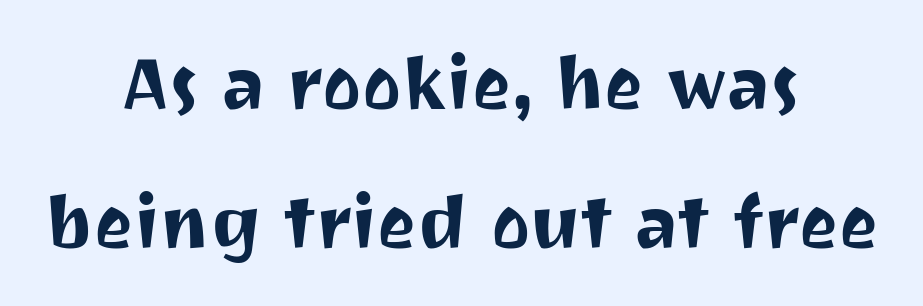
Is this a fixed-width face? No — the glyphs have proportional, varying widths. Caption: standard tracking, unaltered. The rendering shows plain stroke endings on the letterforms — a sans-serif design. Check the space under the baseline: it is left empty. Rendered with straight, roman letterforms.
